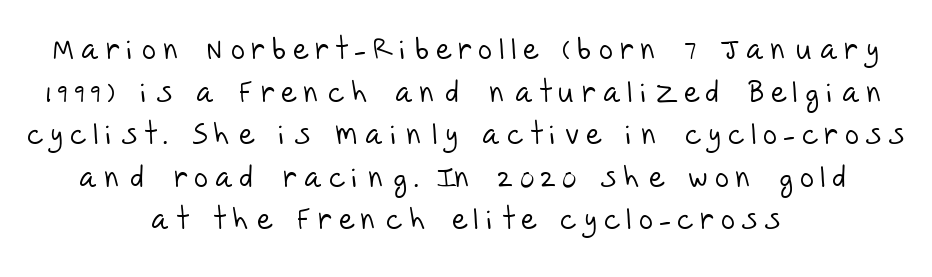
Q: Is the text bold? A: No.
Q: Is the typeface a serif or a sans-serif typeface? A: Sans-serif.
Q: Is the text underlined? A: No.
Q: How is the paragraph aligned? A: Centered.
Q: Is the spacing between letters normal or unusually wide? A: Unusually wide.
Q: Is the spacing between lines tight, normal or loose? A: Normal.
Q: Width (condensed, normal, or wide)? A: Normal.
Q: Stroke contrast? A: Low.
Q: x-height? A: Large.
Q: Monospaced? A: No.
